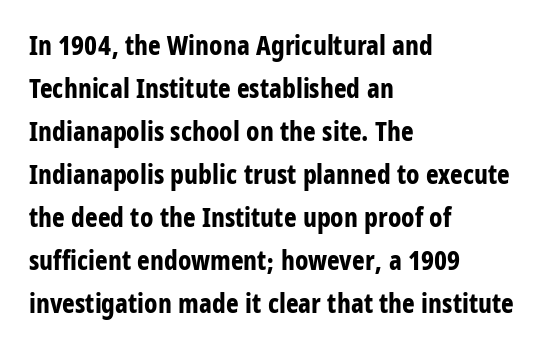
The image shows 27 px bold type, upright; set left-aligned, normal line spacing (1.59x), normal letter spacing, not underlined.
